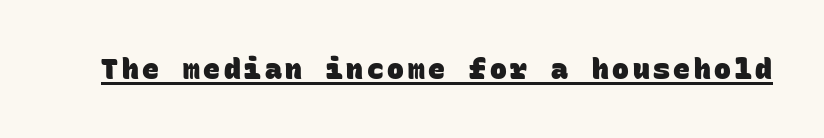
The image shows 28 px heavy sans-serif type, monospaced; set underlined; low stroke contrast and a large x-height.
